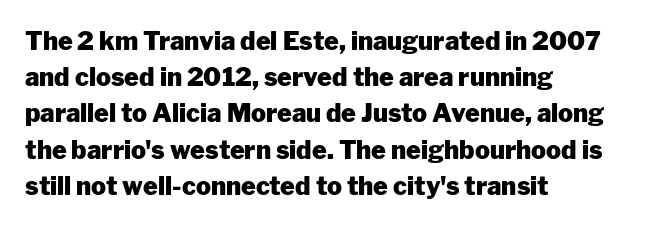
Q: Is the text bold? A: Yes.
Q: Is the text italic (slanted)? A: No, it is upright.
Q: Is the text underlined? A: No.
Q: How is the paragraph aligned? A: Left-aligned.
Q: Is the spacing between letters normal or unusually wide? A: Normal.
Q: Is the spacing between lines tight, normal or loose? A: Normal.
